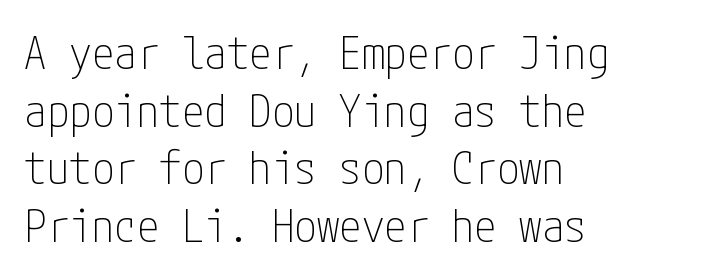
{"serif": "no", "italic": "no", "bold": "no", "weight": "thin", "width": "condensed", "stroke_contrast": "low", "x_height": "medium", "underline": "no", "align": "left", "line_spacing": "normal", "line_spacing_ratio": 1.28, "letter_spacing": "normal", "letter_spacing_em": 0.0, "glyph_px": 45}
